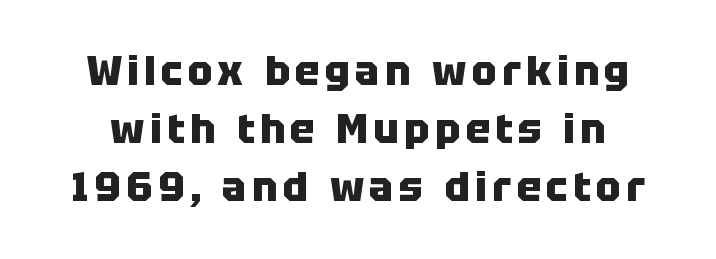
Is this a fixed-width face? No — the glyphs have proportional, varying widths. This block has exactly the height ordinary leading produces. Underline: absent. The characters look thick and weighty, a clear bold. Upright lettering throughout. Examine the stroke ends and you'll find no serifs.
